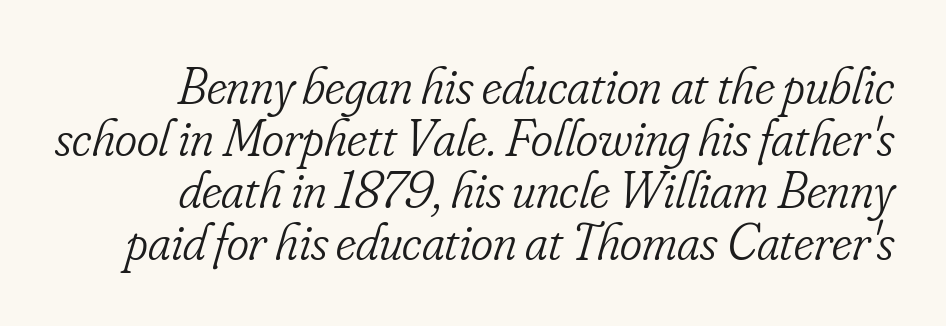
The image shows 53 px light, condensed serif type, italic (leaning right); set tight line spacing (0.98x), normal letter spacing, not underlined; low stroke contrast and a small x-height.
